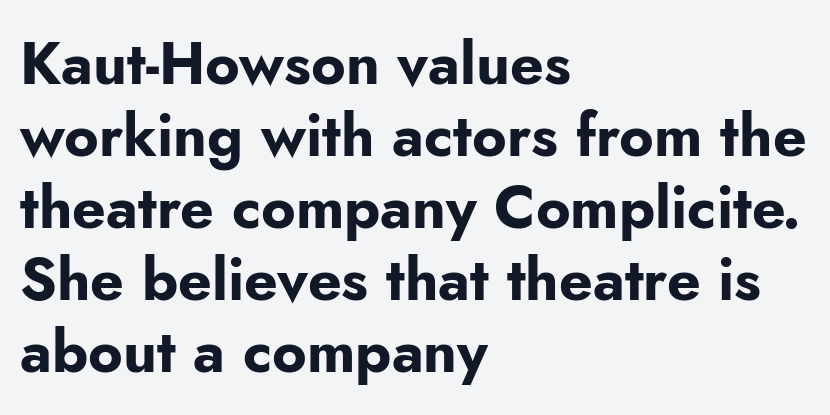
Q: Is the text bold? A: Yes.
Q: Is the text italic (slanted)? A: No, it is upright.
Q: Is the typeface a serif or a sans-serif typeface? A: Sans-serif.
Q: Is the text underlined? A: No.
Q: How is the paragraph aligned? A: Left-aligned.
Q: Is the spacing between letters normal or unusually wide? A: Normal.
Q: Width (condensed, normal, or wide)? A: Normal.
Q: Stroke contrast? A: Low.
Q: x-height? A: Small.
Q: Monospaced? A: No.
